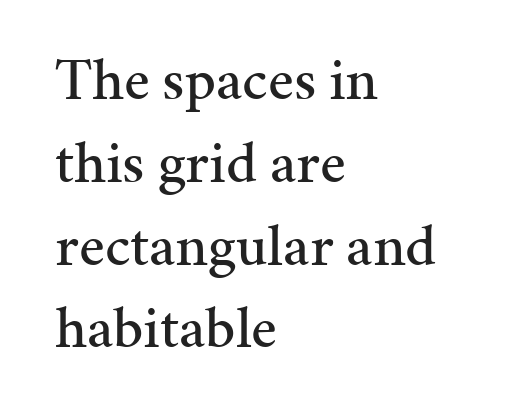
{"serif": "yes", "italic": "no", "width": "normal", "stroke_contrast": "medium", "x_height": "medium", "monospaced": "no", "underline": "no", "align": "left", "line_spacing": "normal", "line_spacing_ratio": 1.38, "letter_spacing": "normal", "letter_spacing_em": 0.0, "glyph_px": 60}
